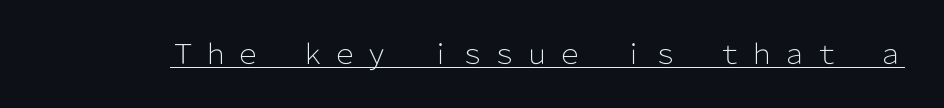
This is not heavy type; no bold has been used. A roman cut, with each character standing at attention. Is there an underline? Yes — a line sits under the letters.
